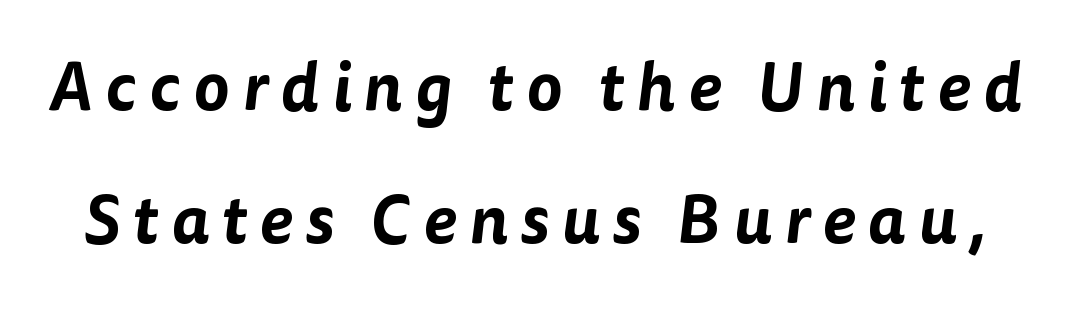
{"serif": "no", "width": "normal", "stroke_contrast": "low", "x_height": "medium", "monospaced": "no", "underline": "no", "line_spacing": "loose", "line_spacing_ratio": 1.99, "glyph_px": 67}
